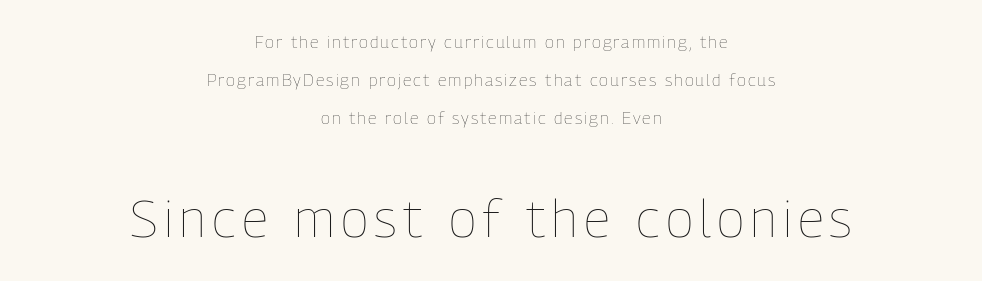
The image shows 52 px thin, condensed type, upright; set centered, loose line spacing (2.23x), not underlined; the second (bottom) block is 3.06x larger; low stroke contrast and a medium x-height.
